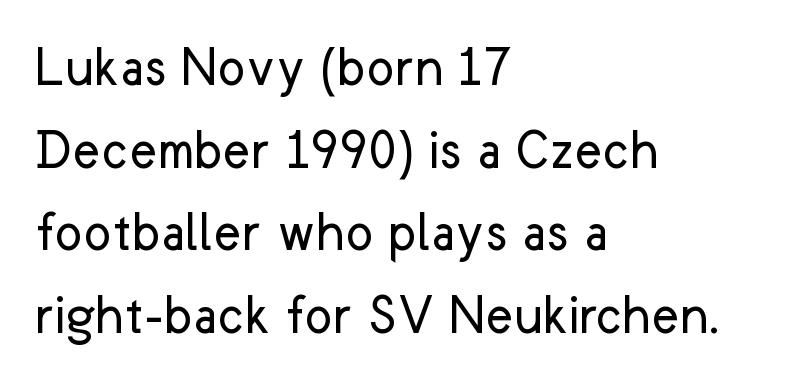
No extra ink here — the face is not bold. The gaps between neighbouring characters are ordinary and unremarkable. The passage shown is typeset with a sans-serif family. Regarding leading, the lines here are spaced in the standard way. These lines are rendered in a variable-pitch font.
